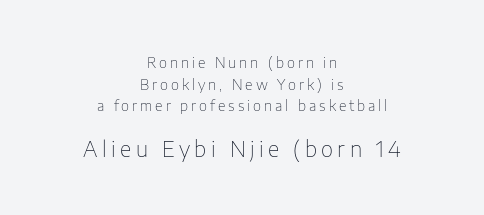
Display-style spreading of the glyphs; the letterfit is very open. If you squint, the bottom block still reads clearly — it's the larger of the two. This sample uses an upright cut, with every glyph sitting square on the baseline. Regular leading. The paragraph shown floats in the horizontal middle.
